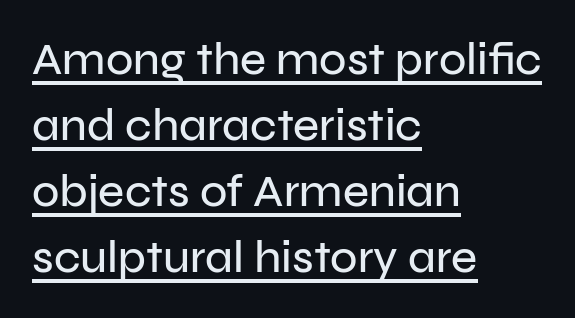
Q: Is the text italic (slanted)? A: No, it is upright.
Q: Is the typeface a serif or a sans-serif typeface? A: Sans-serif.
Q: Is the text underlined? A: Yes.
Q: How is the paragraph aligned? A: Left-aligned.
Q: Is the spacing between letters normal or unusually wide? A: Normal.
Q: Is the spacing between lines tight, normal or loose? A: Normal.
Q: Width (condensed, normal, or wide)? A: Normal.
Q: Stroke contrast? A: Low.
Q: x-height? A: Medium.
Q: Monospaced? A: No.
